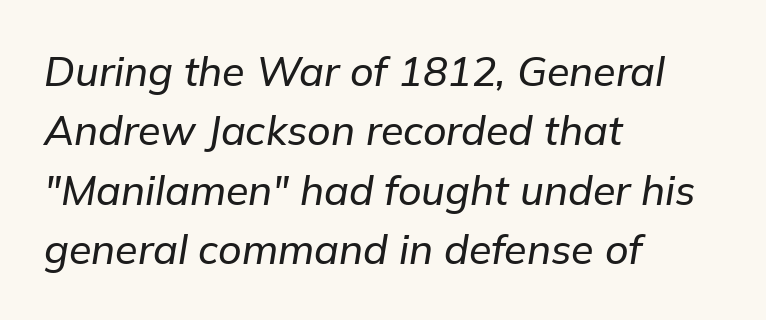
The image shows 41 px text type, italic (leaning right); set left-aligned, normal line spacing (1.45x), normal letter spacing, not underlined; low stroke contrast and a medium x-height.
